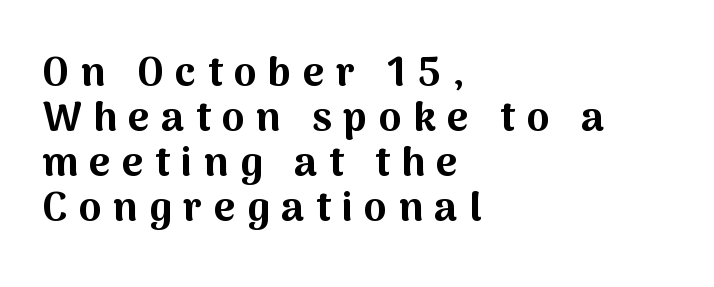
Note the varied advance widths — an 'i' is clearly narrower than an 'm'. Tracking value appears strongly positive — letters spread wide. Thick stems and heavy bowls — unmistakably bold. A typesetter would mark this as roman, not italic.
